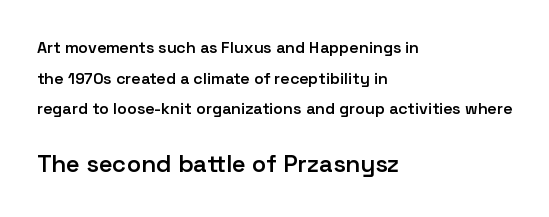
{"italic": "no", "bold": "semi", "underline": "no", "align": "left", "line_spacing": "loose", "line_spacing_ratio": 1.91, "letter_spacing": "normal", "letter_spacing_em": 0.0, "larger_block": "second", "size_ratio": 1.5, "glyph_px": 24}
